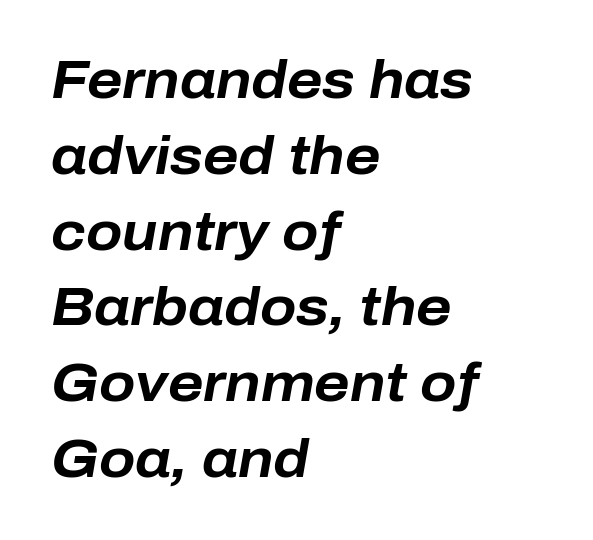
Q: Is the text bold? A: Yes.
Q: Is the text italic (slanted)? A: Yes, it leans right by about 10 degrees.
Q: Is the text underlined? A: No.
Q: How is the paragraph aligned? A: Left-aligned.
Q: Is the spacing between letters normal or unusually wide? A: Normal.
Q: Is the spacing between lines tight, normal or loose? A: Normal.
Q: Width (condensed, normal, or wide)? A: Normal.
Q: Stroke contrast? A: Low.
Q: x-height? A: Medium.
Q: Monospaced? A: No.
